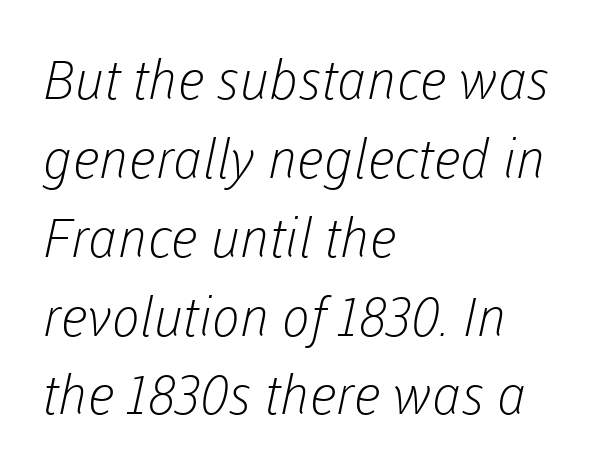
{"serif": "no", "bold": "no", "weight": "light", "width": "normal", "stroke_contrast": "low", "x_height": "medium", "monospaced": "no", "underline": "no", "align": "left", "line_spacing": "normal", "line_spacing_ratio": 1.46, "letter_spacing": "normal", "letter_spacing_em": 0.0, "glyph_px": 54}
